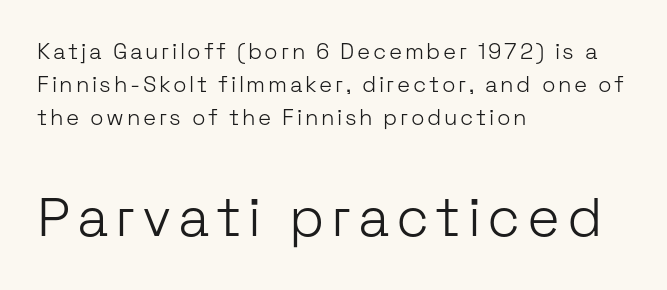
{"serif": "no", "italic": "no", "bold": "no", "weight": "light", "width": "normal", "stroke_contrast": "low", "x_height": "medium", "monospaced": "no", "underline": "no", "align": "left", "line_spacing": "normal", "line_spacing_ratio": 1.51, "larger_block": "second", "size_ratio": 2.5, "glyph_px": 55}
